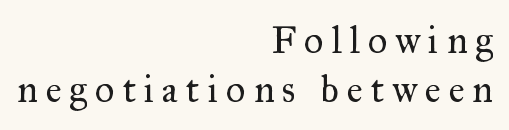
The image shows 38 px regular-weight serif type, upright; set right-aligned, normal line spacing (1.3x), unusually wide letter spacing (+0.21 em), not underlined; medium stroke contrast and a small x-height.
